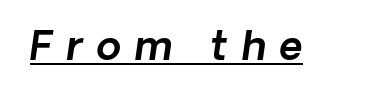
{"italic": "yes", "lean": "right", "slant_degrees": 8, "width": "normal", "x_height": "medium", "monospaced": "no", "underline": "yes", "letter_spacing": "wide", "letter_spacing_em": 0.35, "glyph_px": 40}
